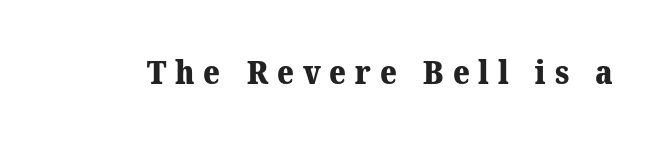
These lines are rendered in a variable-pitch font. Someone cranked the tracking dial way up on this one. Heavy, bold letterforms. The passage shown is typeset with a serif family. Letters rest on an invisible, unmarked baseline.
